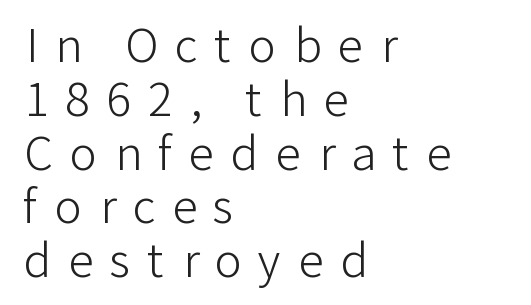
{"serif": "no", "italic": "no", "bold": "no", "weight": "light", "width": "normal", "stroke_contrast": "low", "x_height": "medium", "monospaced": "no", "underline": "no", "align": "left", "line_spacing_ratio": 1.17, "letter_spacing": "wide", "letter_spacing_em": 0.37, "glyph_px": 46}
